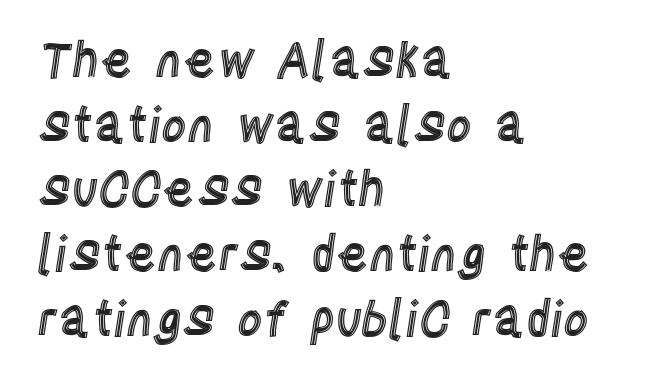
Is this a fixed-width face? No — the glyphs have proportional, varying widths. Glance below the letters and you will spot only blank space. Characters follow at the spacing the type designer built in. These lines are set flush left with a ragged right edge. Does the leading feel generous? No, just average.
